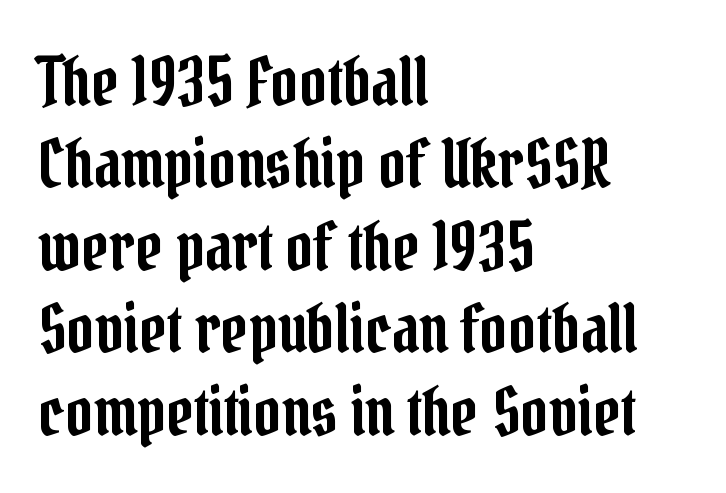
The image shows 67 px condensed serif type, upright; set left-aligned, line spacing 1.23x, normal letter spacing, not underlined; low stroke contrast and a medium x-height.
